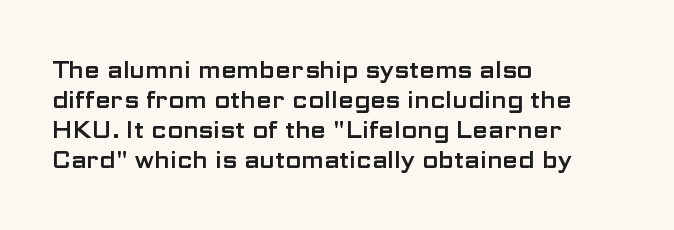
{"italic": "no", "underline": "no", "align": "left", "line_spacing": "normal", "line_spacing_ratio": 1.31, "letter_spacing": "normal", "letter_spacing_em": 0.0, "glyph_px": 23}
